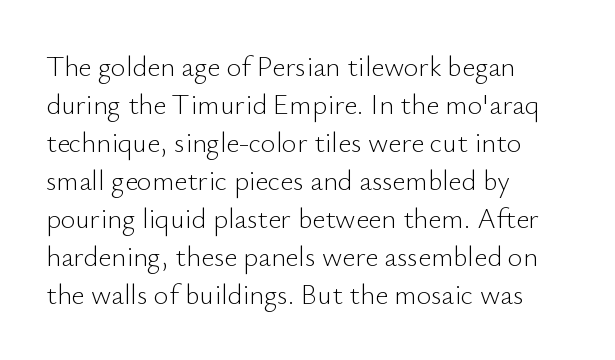
Baseline-to-baseline distance is the conventional proportion of letter height. The letters advance in unequal steps, a hallmark of proportional type. Layout note: lines flush left. The letters sit at their default tracking, neither squeezed nor spread. Rendered with straight, roman letterforms.
